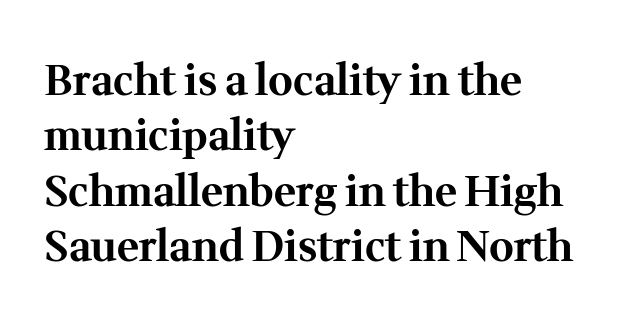
Q: Is the text bold? A: Yes.
Q: Is the text italic (slanted)? A: No, it is upright.
Q: Is the typeface a serif or a sans-serif typeface? A: Serif.
Q: Is the text underlined? A: No.
Q: How is the paragraph aligned? A: Left-aligned.
Q: Is the spacing between letters normal or unusually wide? A: Normal.
Q: Is the spacing between lines tight, normal or loose? A: Normal.
Q: Width (condensed, normal, or wide)? A: Normal.
Q: Stroke contrast? A: Medium.
Q: x-height? A: Medium.
Q: Monospaced? A: No.
